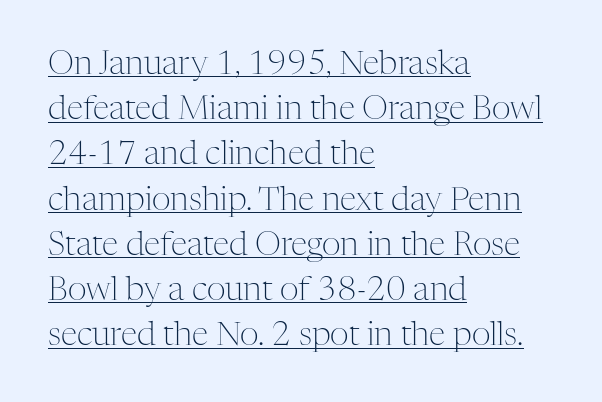
Q: Is the text bold? A: No.
Q: Is the text italic (slanted)? A: No, it is upright.
Q: Is the typeface a serif or a sans-serif typeface? A: Serif.
Q: Is the text underlined? A: Yes.
Q: How is the paragraph aligned? A: Left-aligned.
Q: Is the spacing between letters normal or unusually wide? A: Normal.
Q: Is the spacing between lines tight, normal or loose? A: Normal.
Q: Width (condensed, normal, or wide)? A: Normal.
Q: Stroke contrast? A: Medium.
Q: x-height? A: Medium.
Q: Monospaced? A: No.
